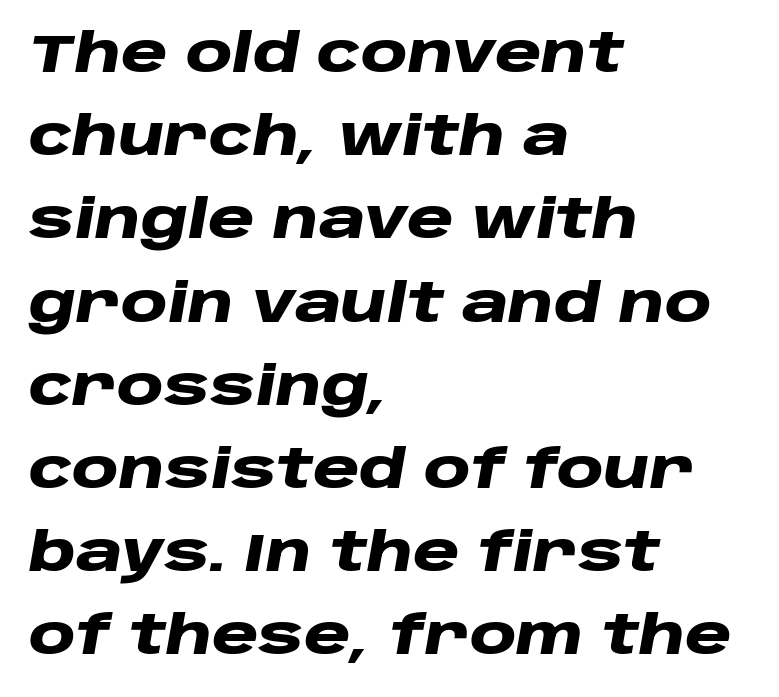
Q: Is the text bold? A: Yes.
Q: Is the text italic (slanted)? A: Yes, it leans right by about 10 degrees.
Q: Is the text underlined? A: No.
Q: How is the paragraph aligned? A: Left-aligned.
Q: Is the spacing between letters normal or unusually wide? A: Normal.
Q: Is the spacing between lines tight, normal or loose? A: Normal.
Q: Width (condensed, normal, or wide)? A: Wide.
Q: Stroke contrast? A: Low.
Q: x-height? A: Large.
Q: Monospaced? A: No.
